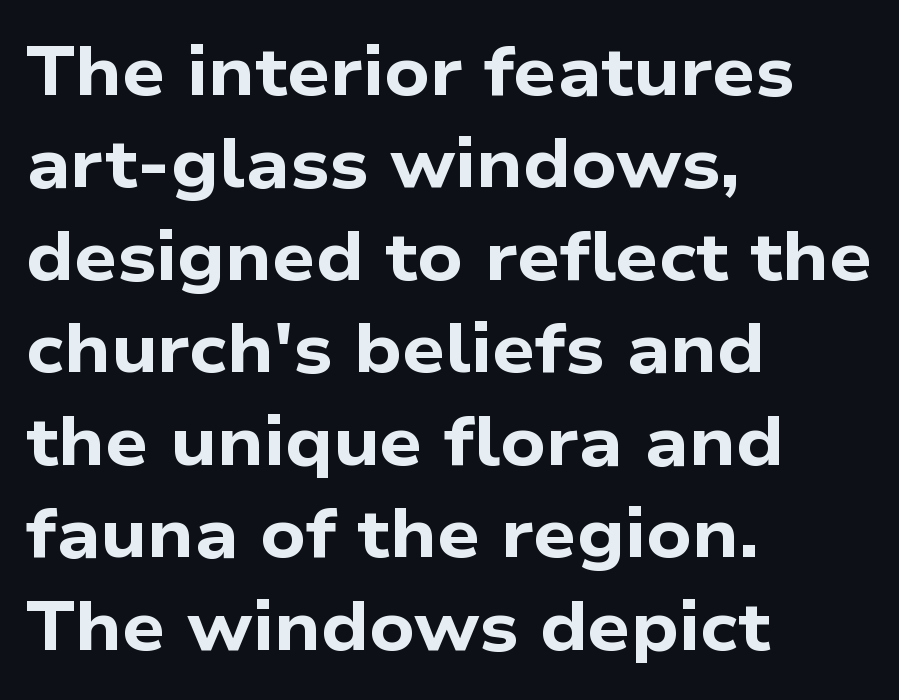
The image shows 68 px bold, wide sans-serif type; set left-aligned, normal line spacing (1.36x), normal letter spacing, not underlined; low stroke contrast and a medium x-height.
